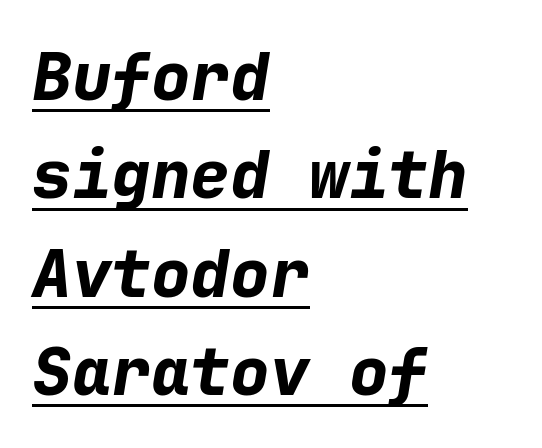
The image shows 66 px bold type, italic (leaning right), monospaced; set left-aligned, normal line spacing (1.49x), normal letter spacing, underlined; low stroke contrast and a medium x-height.
